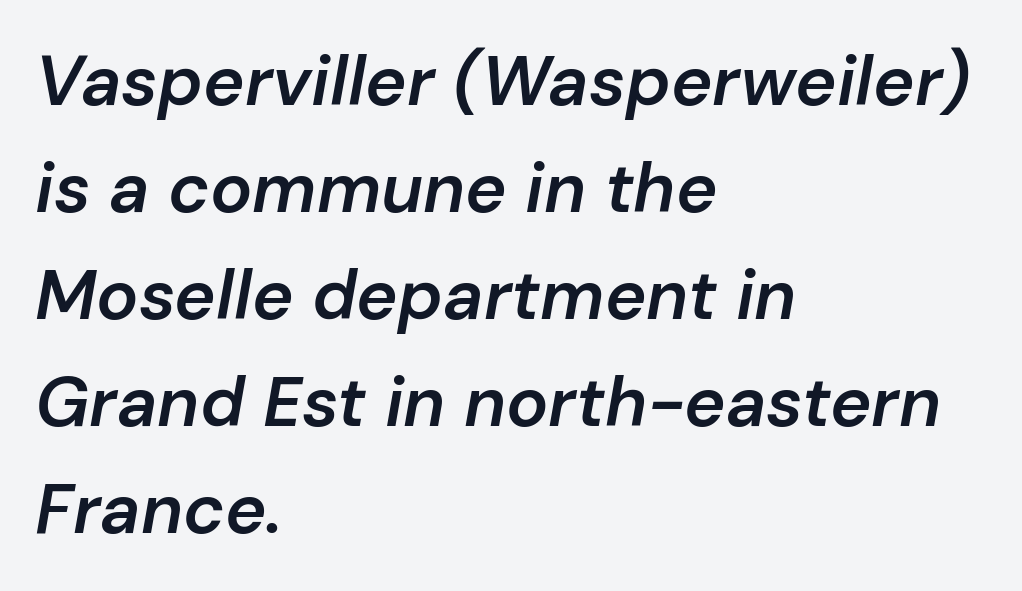
Q: Is the text bold? A: Semi-bold.
Q: Is the text italic (slanted)? A: Yes, it leans right by about 10 degrees.
Q: Is the text underlined? A: No.
Q: How is the paragraph aligned? A: Left-aligned.
Q: Is the spacing between letters normal or unusually wide? A: Normal.
Q: Is the spacing between lines tight, normal or loose? A: Normal.
Q: Width (condensed, normal, or wide)? A: Normal.
Q: Stroke contrast? A: Low.
Q: x-height? A: Medium.
Q: Monospaced? A: No.
